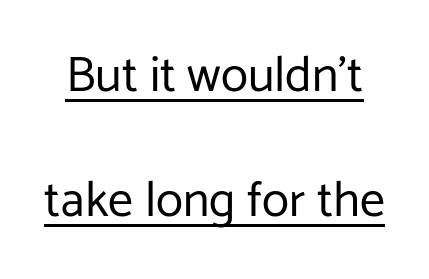
{"serif": "no", "italic": "no", "bold": "no", "weight": "regular", "width": "normal", "stroke_contrast": "low", "x_height": "medium", "monospaced": "no", "underline": "yes", "line_spacing": "loose", "line_spacing_ratio": 2.5, "letter_spacing": "normal", "letter_spacing_em": 0.0, "glyph_px": 50}
